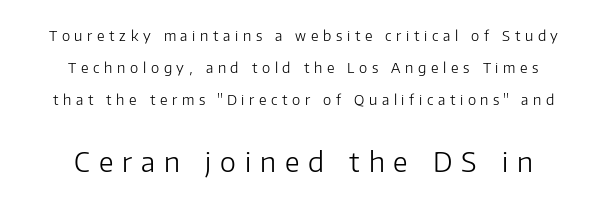
The image shows 27 px text type, upright; set centered, loose line spacing (2.3x), unusually wide letter spacing (+0.33 em), not underlined; the second (bottom) block is 1.93x larger.
